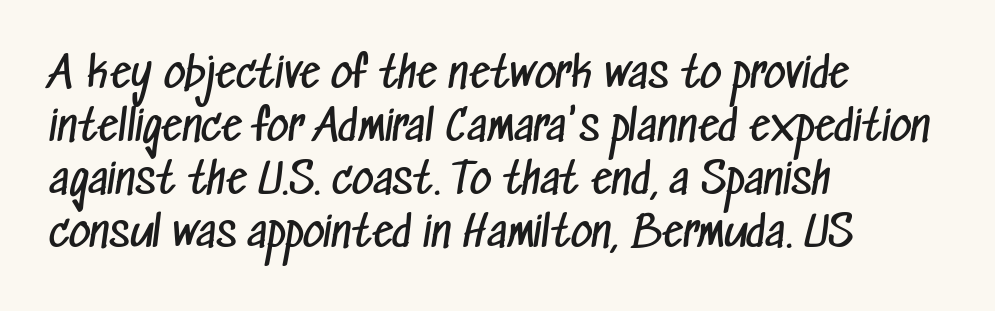
The image shows 42 px regular-weight, condensed sans-serif type; set left-aligned, normal line spacing (1.26x), normal letter spacing, not underlined; low stroke contrast and a medium x-height.
